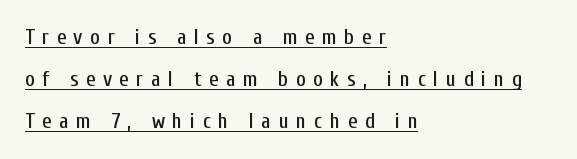
The image shows 21 px text type, upright; set left-aligned, loose line spacing (1.99x), unusually wide letter spacing (+0.36 em), underlined.
